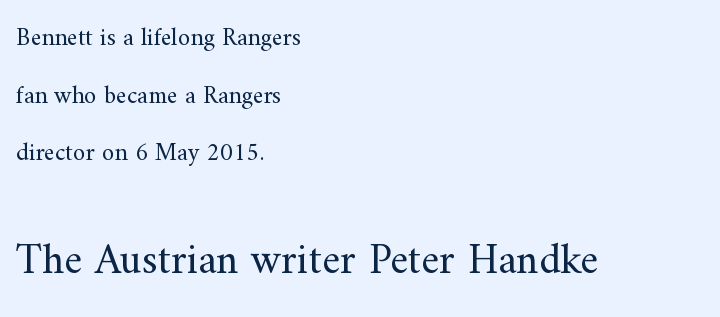
Q: Is the text bold? A: No.
Q: Is the text italic (slanted)? A: No, it is upright.
Q: Is the typeface a serif or a sans-serif typeface? A: Serif.
Q: Is the text underlined? A: No.
Q: How is the paragraph aligned? A: Left-aligned.
Q: Is the spacing between letters normal or unusually wide? A: Normal.
Q: Is the spacing between lines tight, normal or loose? A: Loose.
Q: Which block of text is set in a larger size, the first (top) or the second (bottom)? A: The second (bottom) one.
Q: Width (condensed, normal, or wide)? A: Normal.
Q: Stroke contrast? A: Medium.
Q: x-height? A: Small.
Q: Monospaced? A: No.
